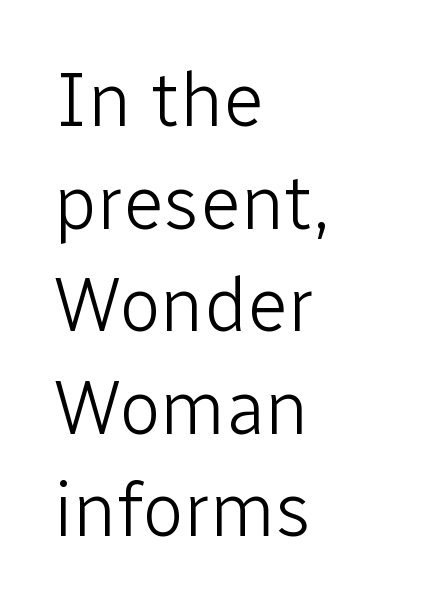
Unbolded letterforms with no extra heft. No feet cap the strokes, marking this as sans-serif type. Left-aligned paragraph, ragged on the right. Note the varied advance widths — an 'i' is clearly narrower than an 'm'. Vertically, the passage feels balanced, rows spaced as you'd expect.
